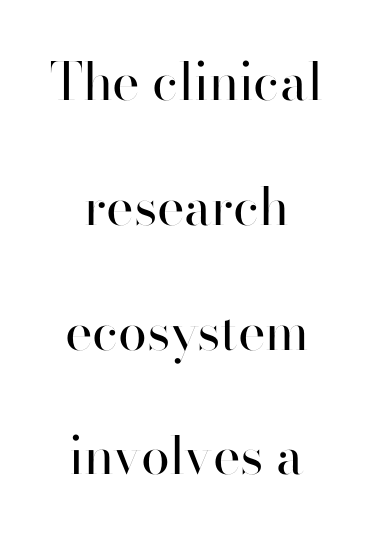
Q: Is the text bold? A: No.
Q: Is the text italic (slanted)? A: No, it is upright.
Q: Is the typeface a serif or a sans-serif typeface? A: Sans-serif.
Q: Is the text underlined? A: No.
Q: How is the paragraph aligned? A: Centered.
Q: Is the spacing between letters normal or unusually wide? A: Normal.
Q: Is the spacing between lines tight, normal or loose? A: Loose.
Q: Width (condensed, normal, or wide)? A: Normal.
Q: Stroke contrast? A: High.
Q: x-height? A: Small.
Q: Monospaced? A: No.
